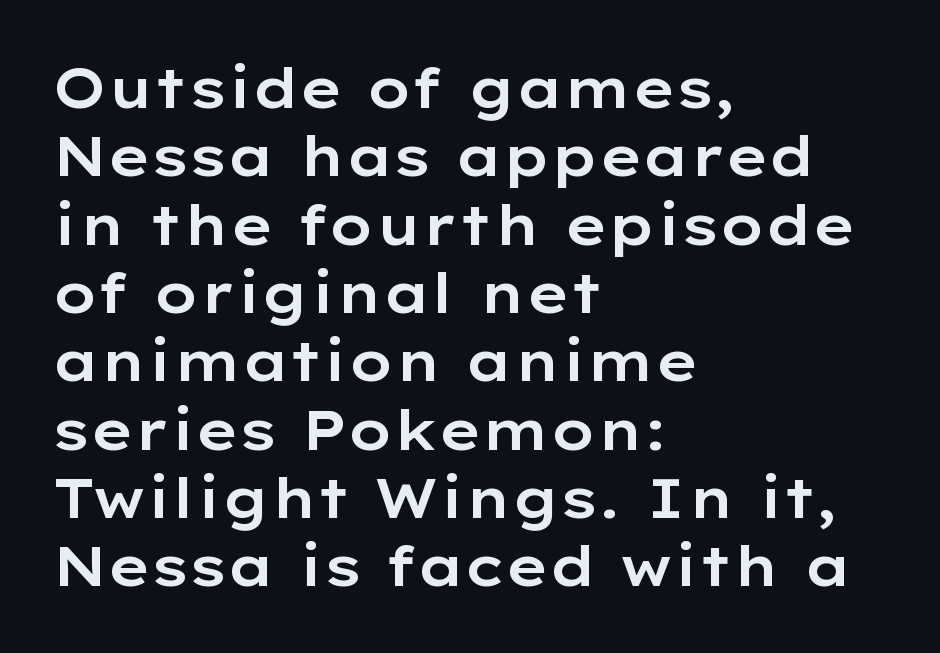
Q: Is the text italic (slanted)? A: No, it is upright.
Q: Is the typeface a serif or a sans-serif typeface? A: Sans-serif.
Q: Is the text underlined? A: No.
Q: How is the paragraph aligned? A: Left-aligned.
Q: Is the spacing between letters normal or unusually wide? A: Normal.
Q: Width (condensed, normal, or wide)? A: Wide.
Q: Stroke contrast? A: Low.
Q: x-height? A: Medium.
Q: Monospaced? A: No.
